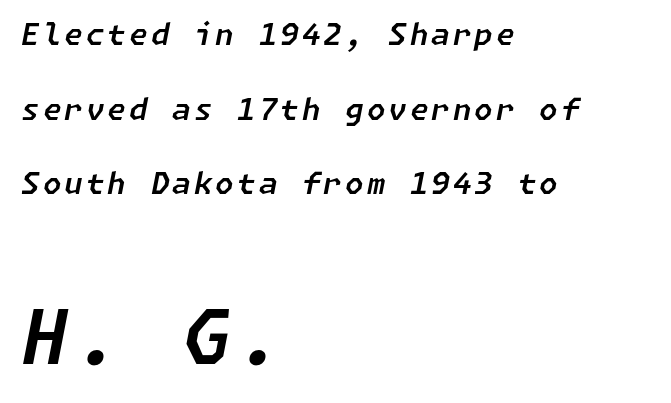
Descender tails drop into unmarked territory. The compositor pushed each line to the left boundary. Does the lettering tilt? It does — this is italic. Between these two stacked blocks, the lower one wins on size. The lines are spread far apart with generous leading.
